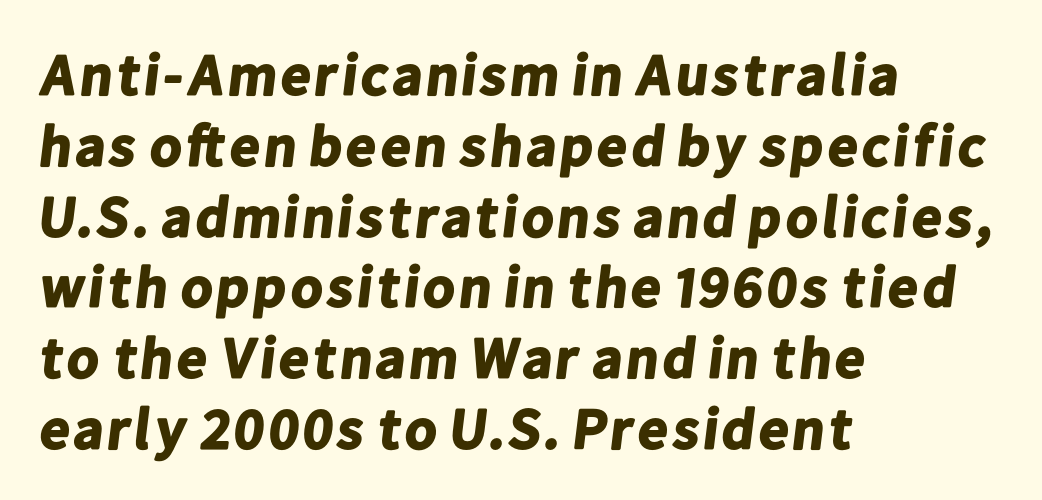
{"serif": "no", "bold": "yes", "weight": "bold", "width": "normal", "stroke_contrast": "low", "x_height": "medium", "monospaced": "no", "underline": "no", "align": "left", "line_spacing_ratio": 1.22, "letter_spacing": "normal", "letter_spacing_em": 0.0, "glyph_px": 58}
